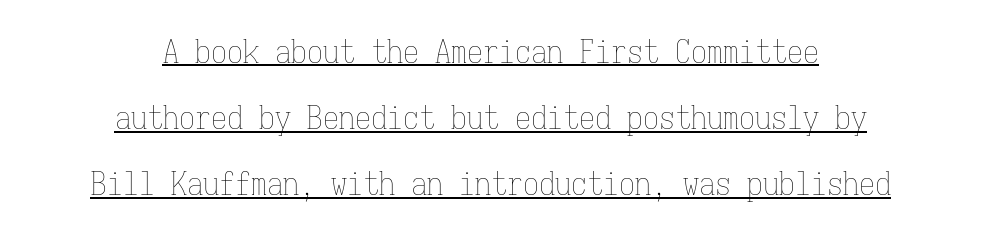
Every character here occupies the same horizontal width, giving the sample a typewriter-like rhythm. Ascenders rise straight up at ninety degrees. Decoration check: the copy is underlined. Layout note: lines centered. The face used here is rendered with its standard letterfit. Quick note: interline space is abundant.
